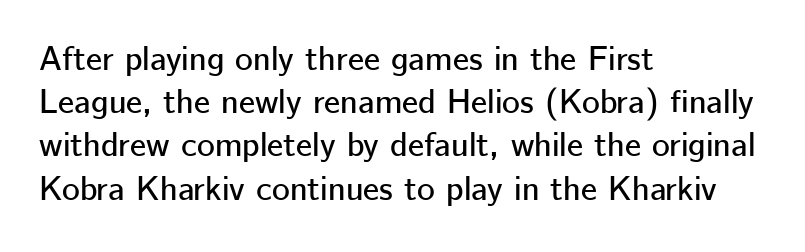
Q: Is the text italic (slanted)? A: No, it is upright.
Q: Is the typeface a serif or a sans-serif typeface? A: Sans-serif.
Q: Is the text underlined? A: No.
Q: How is the paragraph aligned? A: Left-aligned.
Q: Is the spacing between letters normal or unusually wide? A: Normal.
Q: Is the spacing between lines tight, normal or loose? A: Normal.
Q: Width (condensed, normal, or wide)? A: Normal.
Q: Stroke contrast? A: Low.
Q: x-height? A: Medium.
Q: Monospaced? A: No.
